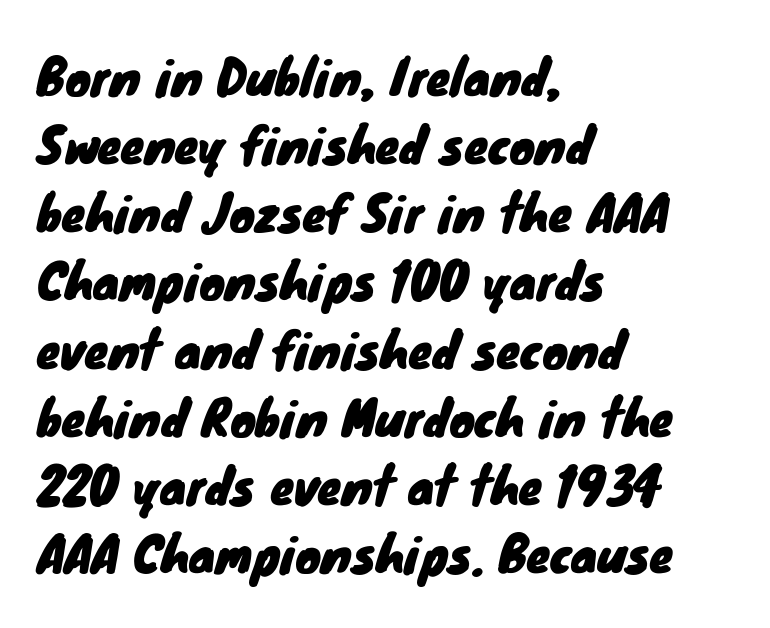
{"serif": "no", "width": "normal", "stroke_contrast": "low", "x_height": "small", "monospaced": "no", "underline": "no", "align": "left", "line_spacing": "normal", "line_spacing_ratio": 1.42, "letter_spacing": "normal", "letter_spacing_em": 0.0, "glyph_px": 48}
